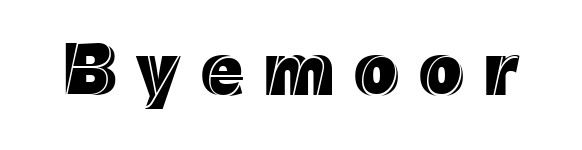
Think of a printed novel: that variable character pitch is what you see here. Italic: no, the glyphs are upright roman. The rendering inserts visible extra space after every character. The glyphs are unaccompanied by any horizontal stroke below them.
